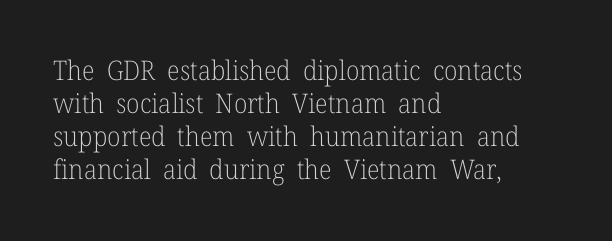
The image shows 27 px text type, upright; set left-aligned, line spacing 1.22x, normal letter spacing, not underlined.
